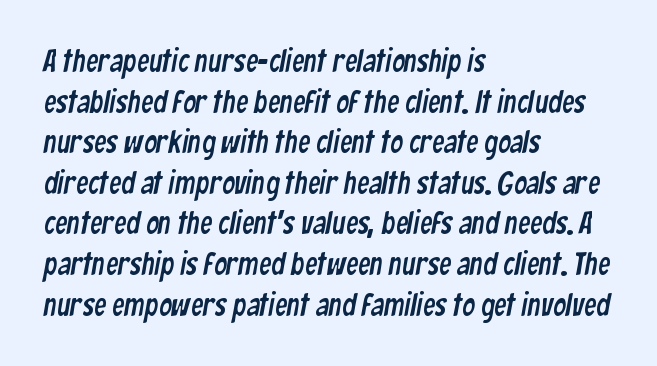
{"serif": "no", "width": "condensed", "stroke_contrast": "low", "x_height": "medium", "monospaced": "no", "underline": "no", "align": "left", "line_spacing": "normal", "line_spacing_ratio": 1.31, "letter_spacing": "normal", "letter_spacing_em": 0.0, "glyph_px": 31}
